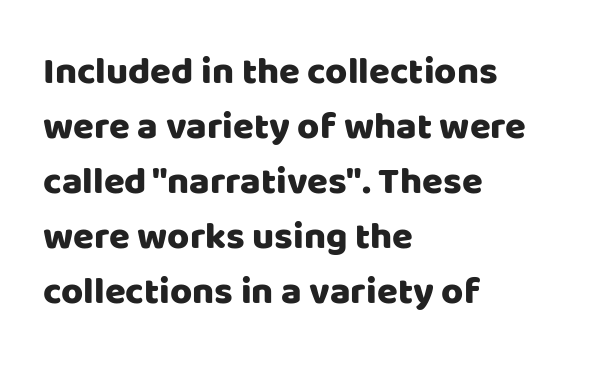
Q: Is the text italic (slanted)? A: No, it is upright.
Q: Is the typeface a serif or a sans-serif typeface? A: Sans-serif.
Q: Is the text underlined? A: No.
Q: How is the paragraph aligned? A: Left-aligned.
Q: Is the spacing between letters normal or unusually wide? A: Normal.
Q: Is the spacing between lines tight, normal or loose? A: Normal.
Q: Width (condensed, normal, or wide)? A: Normal.
Q: Stroke contrast? A: Low.
Q: x-height? A: Large.
Q: Monospaced? A: No.
